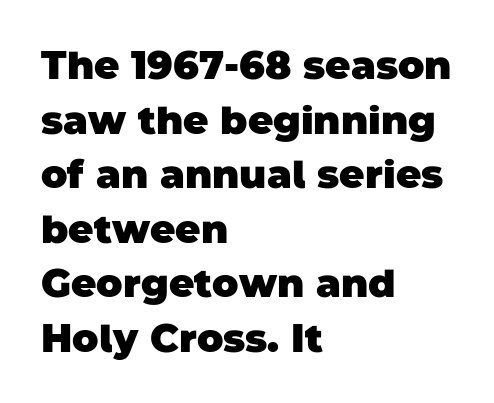
Q: Is the text bold? A: Yes.
Q: Is the typeface a serif or a sans-serif typeface? A: Sans-serif.
Q: Is the text underlined? A: No.
Q: How is the paragraph aligned? A: Left-aligned.
Q: Is the spacing between letters normal or unusually wide? A: Normal.
Q: Is the spacing between lines tight, normal or loose? A: Normal.
Q: Width (condensed, normal, or wide)? A: Normal.
Q: Stroke contrast? A: Low.
Q: x-height? A: Large.
Q: Monospaced? A: No.
